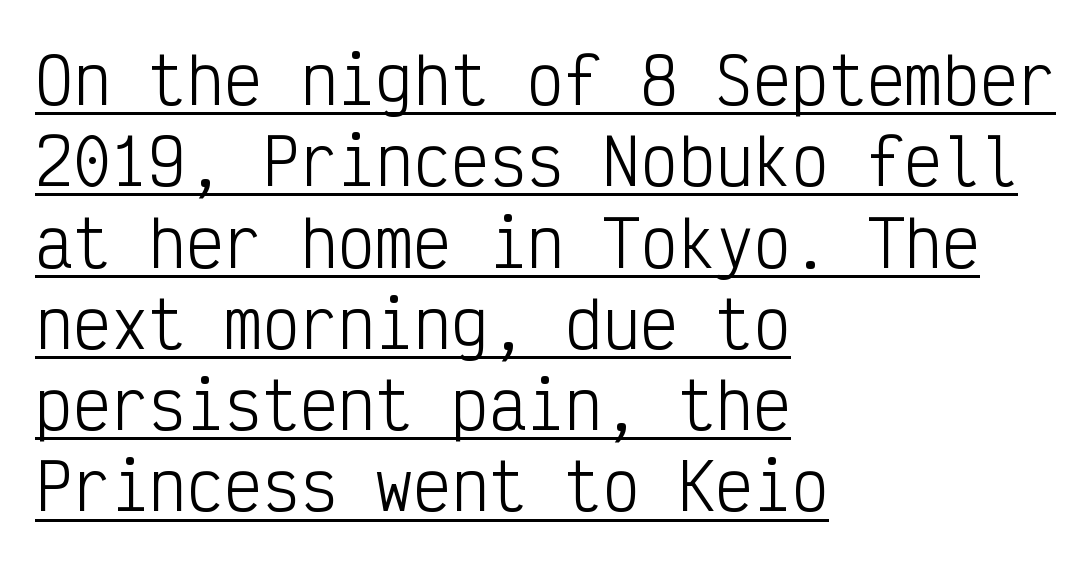
Students, note that the glyphs here touch the page at normal intervals. This sample keeps an unexceptional amount of space between lines. Characters remain perfectly vertical along every line. A student would call this left alignment; a typographer would say flush left, rag right.
